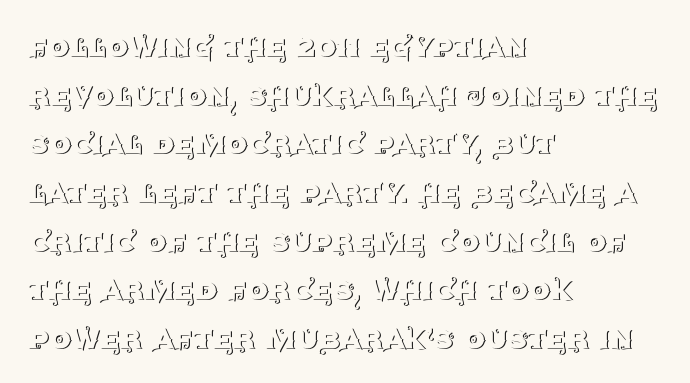
The image shows 35 px thin serif type, upright; set left-aligned, normal line spacing (1.39x), normal letter spacing, not underlined; medium stroke contrast and a large x-height.
